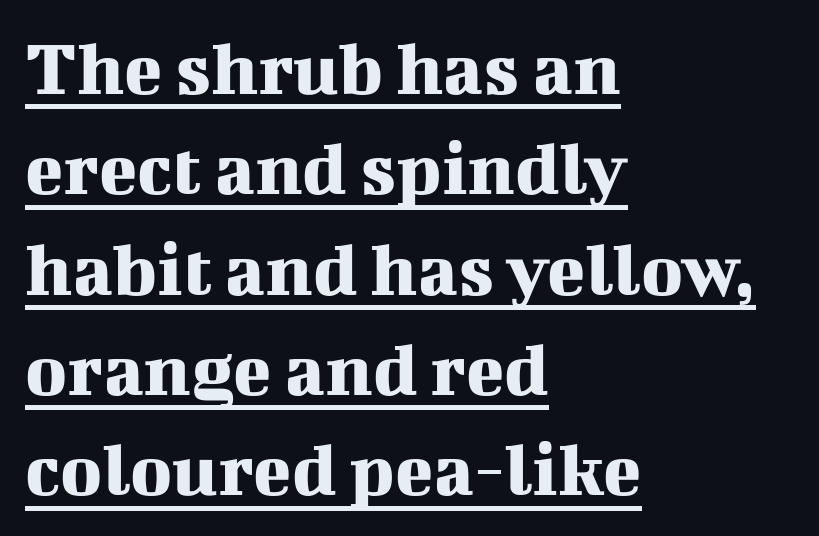
Q: Is the text italic (slanted)? A: No, it is upright.
Q: Is the typeface a serif or a sans-serif typeface? A: Serif.
Q: Is the text underlined? A: Yes.
Q: How is the paragraph aligned? A: Left-aligned.
Q: Is the spacing between letters normal or unusually wide? A: Normal.
Q: Is the spacing between lines tight, normal or loose? A: Normal.
Q: Width (condensed, normal, or wide)? A: Normal.
Q: Stroke contrast? A: Medium.
Q: x-height? A: Medium.
Q: Monospaced? A: No.
